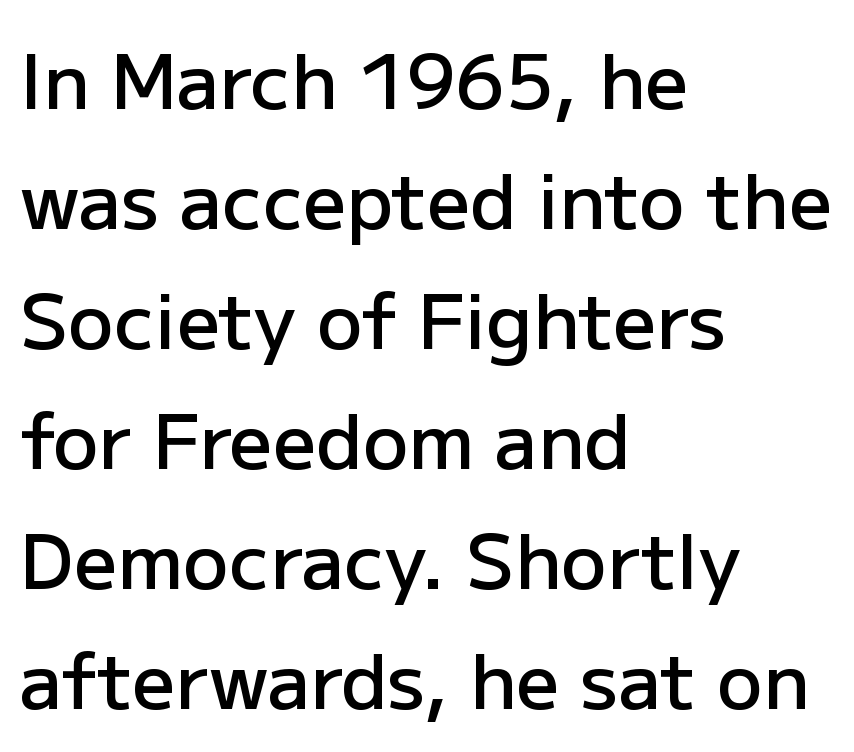
Does extra space separate the letters? No, they use regular spacing. Leftover space on each line is placed entirely after the last word. In terms of leading, this rendering sits right in the middle. Caption: semibold face, moderately heavy strokes. When letters stand straight like this, we call the style roman or upright.
